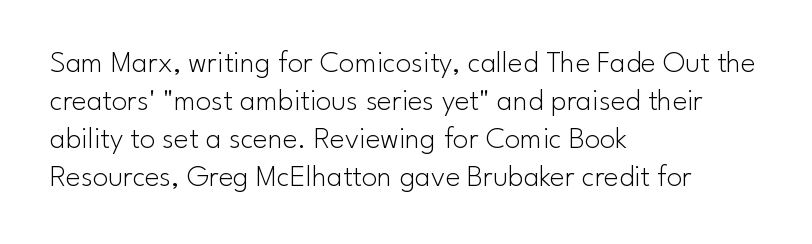
{"serif": "no", "italic": "no", "bold": "no", "weight": "light", "width": "normal", "stroke_contrast": "low", "x_height": "small", "monospaced": "no", "underline": "no", "align": "left", "line_spacing_ratio": 1.23, "letter_spacing": "normal", "letter_spacing_em": 0.0, "glyph_px": 31}
